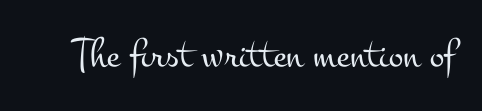
Bare-footed words on every line. No extra ink here — the face is not bold. The face used here is seriffed, in the tradition of book romans.
